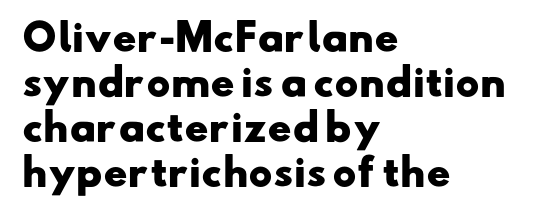
Character widths vary here, with narrow letters taking less room than wide ones. A bare baseline throughout the passage. Look at the bottom of the vertical strokes: they stop flat, with no serifs. If you measured baseline to baseline, you'd find a middling distance. Inter-character spacing is left at the font's built-in metrics.
